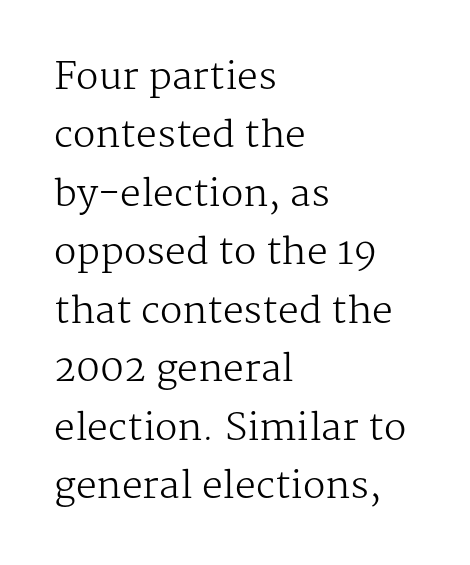
Q: Is the text bold? A: No.
Q: Is the text italic (slanted)? A: No, it is upright.
Q: Is the typeface a serif or a sans-serif typeface? A: Serif.
Q: Is the text underlined? A: No.
Q: How is the paragraph aligned? A: Left-aligned.
Q: Is the spacing between letters normal or unusually wide? A: Normal.
Q: Is the spacing between lines tight, normal or loose? A: Normal.
Q: Width (condensed, normal, or wide)? A: Normal.
Q: Stroke contrast? A: Medium.
Q: x-height? A: Medium.
Q: Monospaced? A: No.
